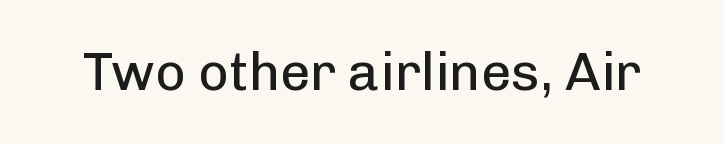
The image shows 53 px regular-weight sans-serif type, upright; set normal letter spacing, not underlined; low stroke contrast and a medium x-height.
